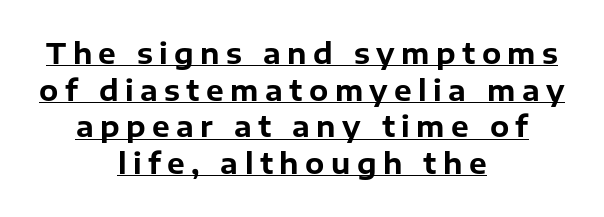
Q: Is the text bold? A: Yes.
Q: Is the text italic (slanted)? A: No, it is upright.
Q: Is the typeface a serif or a sans-serif typeface? A: Sans-serif.
Q: Is the text underlined? A: Yes.
Q: How is the paragraph aligned? A: Centered.
Q: Is the spacing between letters normal or unusually wide? A: Unusually wide.
Q: Is the spacing between lines tight, normal or loose? A: Normal.
Q: Width (condensed, normal, or wide)? A: Normal.
Q: Stroke contrast? A: Low.
Q: x-height? A: Medium.
Q: Monospaced? A: No.
